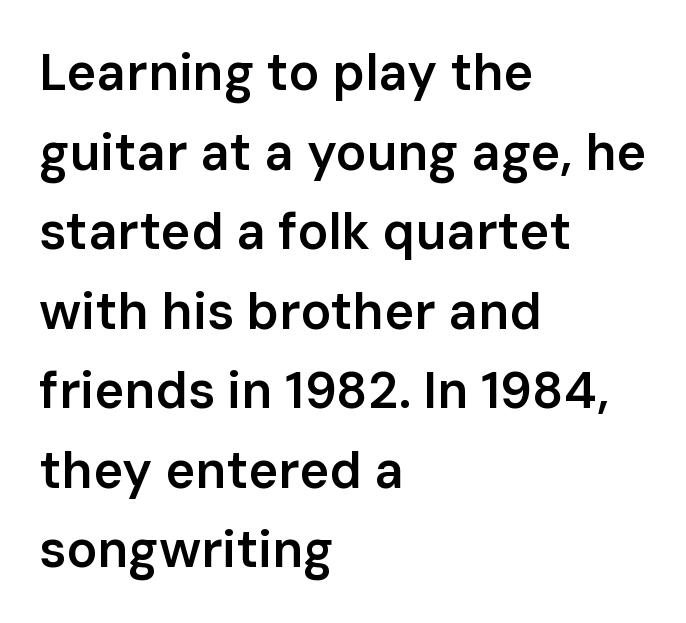
Spacing verdict: proportional, widths tailored to each character. This sample uses a sans-serif face. Stroke thickness is moderately raised; the sample reads as semibold. This is roman type, the default non-slanted kind. The gaps between neighbouring characters are ordinary and unremarkable.
